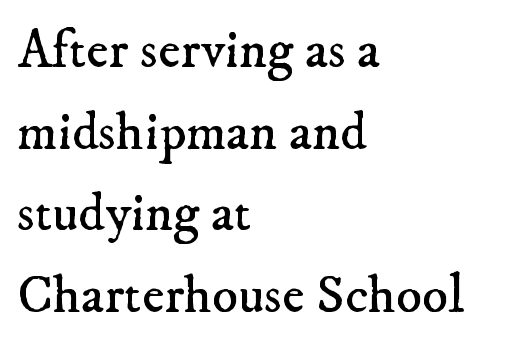
{"serif": "yes", "bold": "no", "weight": "regular", "width": "normal", "stroke_contrast": "low", "x_height": "small", "monospaced": "no", "underline": "no", "align": "left", "line_spacing": "normal", "line_spacing_ratio": 1.51, "letter_spacing": "normal", "letter_spacing_em": 0.0, "glyph_px": 54}
